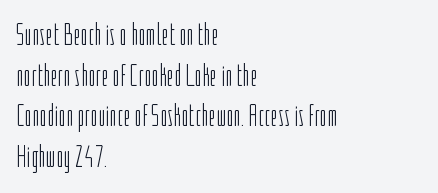
The image shows 32 px light, condensed sans-serif type, upright; set left-aligned, normal line spacing (1.27x), normal letter spacing, not underlined; low stroke contrast and a medium x-height.
